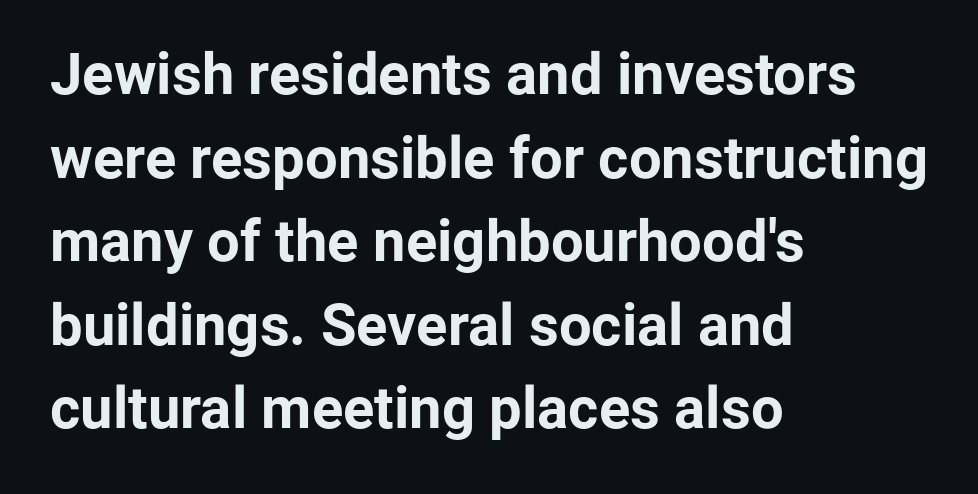
The passage shown is typed in a proportional face where columns would drift. This sample is left-justified, so line endings fall wherever the words run out. Tracking here is standard; glyphs follow each other at the usual distance. Compared with an ordinary text face, these strokes are far heavier — a full bold.
